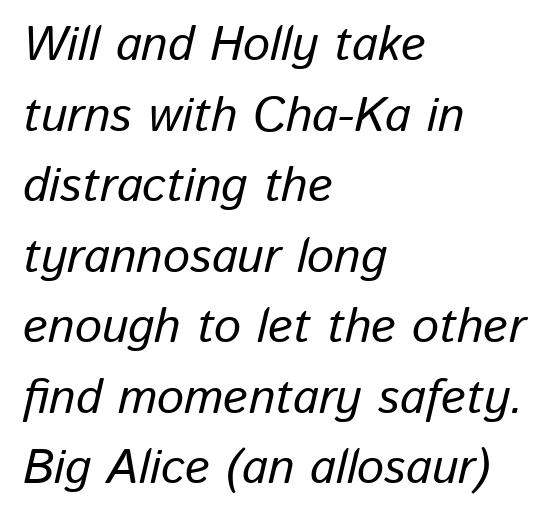
Q: Is the text italic (slanted)? A: Yes, it leans right by about 13 degrees.
Q: Is the text underlined? A: No.
Q: How is the paragraph aligned? A: Left-aligned.
Q: Is the spacing between letters normal or unusually wide? A: Normal.
Q: Is the spacing between lines tight, normal or loose? A: Normal.
Q: Width (condensed, normal, or wide)? A: Normal.
Q: Stroke contrast? A: Low.
Q: x-height? A: Medium.
Q: Monospaced? A: No.
